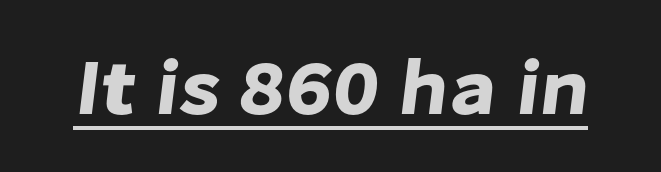
The image shows 79 px sans-serif type; set normal letter spacing, underlined; low stroke contrast and a medium x-height.
